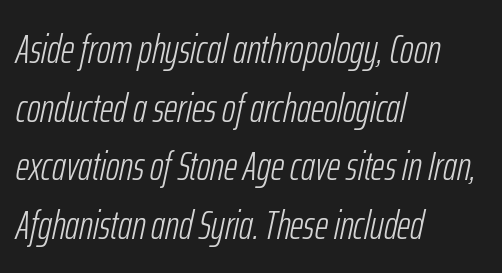
The image shows 41 px light, condensed type, italic (leaning right); set left-aligned, normal line spacing (1.43x), normal letter spacing, not underlined; low stroke contrast and a medium x-height.
